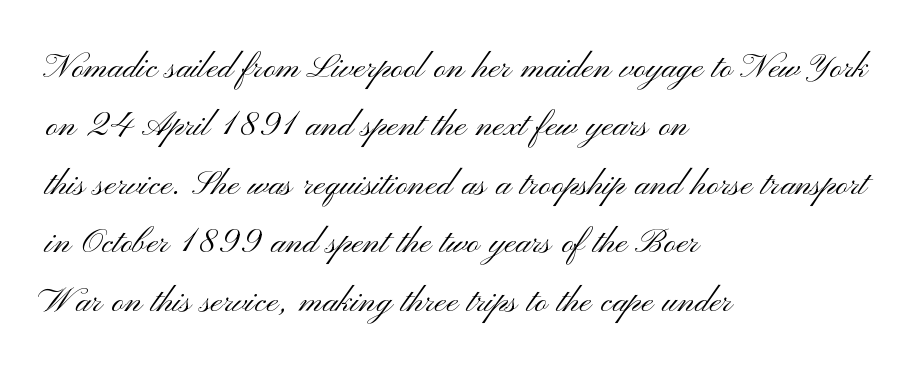
{"serif": "no", "bold": "no", "weight": "light", "width": "wide", "stroke_contrast": "medium", "x_height": "small", "monospaced": "no", "underline": "no", "align": "left", "line_spacing": "normal", "line_spacing_ratio": 1.36, "letter_spacing": "normal", "letter_spacing_em": 0.0, "glyph_px": 43}
